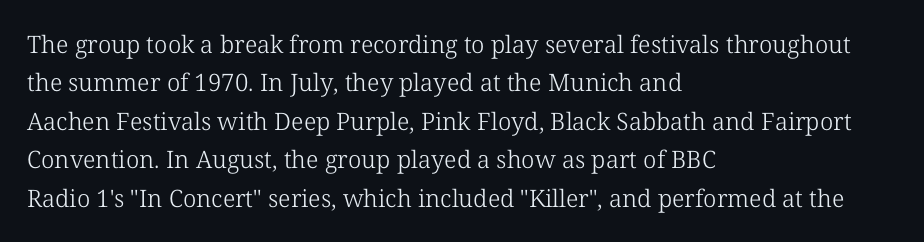
Plain, unruled lines of type. No heavy texture on the line: the type isn't bold. Look at the tracking — it's just the regular setting, nothing added. The axis of the letterforms is exactly vertical. The rows are spaced the way most documents space them.
